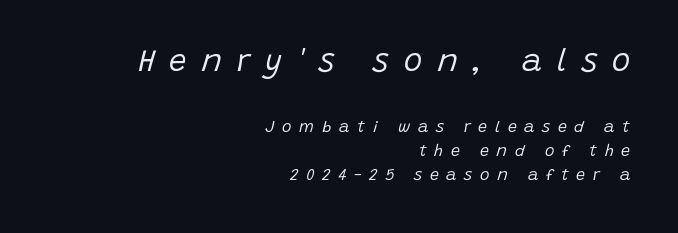
Q: Is the text bold? A: No.
Q: Is the text italic (slanted)? A: Yes, it leans right by about 15 degrees.
Q: Is the text underlined? A: No.
Q: How is the paragraph aligned? A: Right-aligned.
Q: Is the spacing between letters normal or unusually wide? A: Unusually wide.
Q: Is the spacing between lines tight, normal or loose? A: Normal.
Q: Which block of text is set in a larger size, the first (top) or the second (bottom)? A: The first (top) one.
Q: Width (condensed, normal, or wide)? A: Normal.
Q: Stroke contrast? A: Low.
Q: x-height? A: Large.
Q: Monospaced? A: No.
